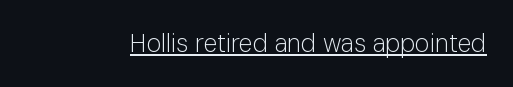
The letterforms sit at book weight or below. Posture: upright roman. Here the glyphs are tracked normally, forming tight word shapes. The words here are underlined.
